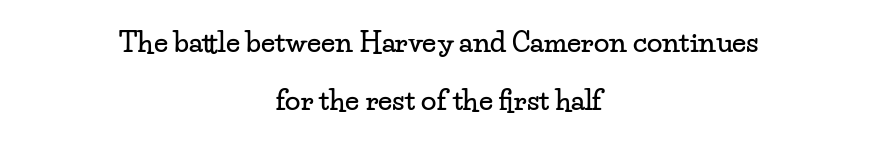
Q: Is the text italic (slanted)? A: No, it is upright.
Q: Is the typeface a serif or a sans-serif typeface? A: Serif.
Q: Is the text underlined? A: No.
Q: How is the paragraph aligned? A: Centered.
Q: Is the spacing between letters normal or unusually wide? A: Normal.
Q: Is the spacing between lines tight, normal or loose? A: Loose.
Q: Width (condensed, normal, or wide)? A: Wide.
Q: Stroke contrast? A: Low.
Q: x-height? A: Small.
Q: Monospaced? A: No.
